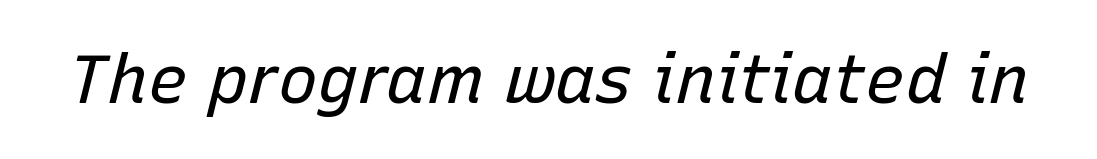
Q: Is the text bold? A: No.
Q: Is the text italic (slanted)? A: Yes, it leans right by about 15 degrees.
Q: Is the text underlined? A: No.
Q: Is the spacing between letters normal or unusually wide? A: Normal.
Q: Width (condensed, normal, or wide)? A: Normal.
Q: Stroke contrast? A: Low.
Q: x-height? A: Medium.
Q: Monospaced? A: No.
